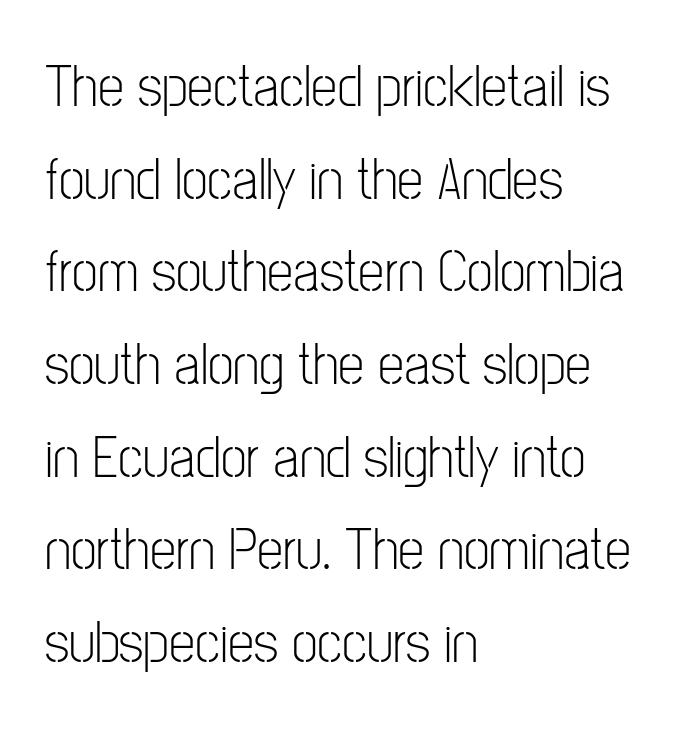
Letterform terminals end flat and unadorned throughout the passage. Stroke mass is kept to a normal reading level or below. Whoever set this chose a conventional vertical rhythm. Where is the straight margin? On the left.
